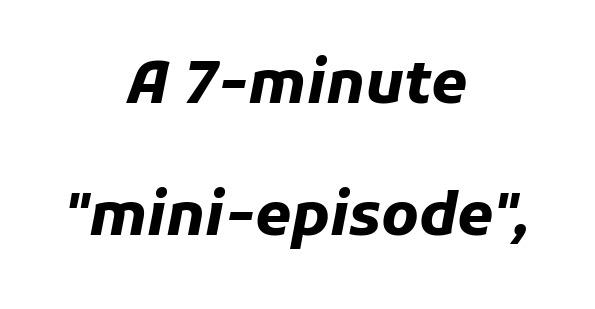
These lines stand farther apart than default settings would place them. The lines in this sample share a center point and differ in where they start and stop. Words appear dense and cohesive because spacing is normal. The typography opts for an oblique posture over an upright one. This sample has the flowing, uneven cadence of proportional lettering. Notice how thick the strokes are: this is what a full bold looks like.
